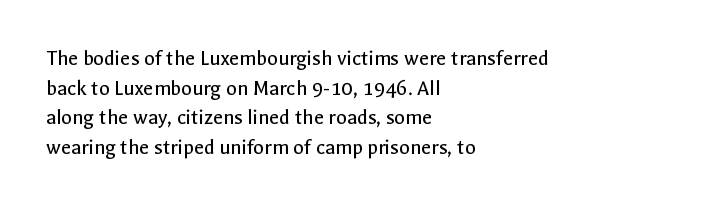
Q: Is the text bold? A: No.
Q: Is the text italic (slanted)? A: No, it is upright.
Q: Is the text underlined? A: No.
Q: How is the paragraph aligned? A: Left-aligned.
Q: Is the spacing between letters normal or unusually wide? A: Normal.
Q: Is the spacing between lines tight, normal or loose? A: Normal.
